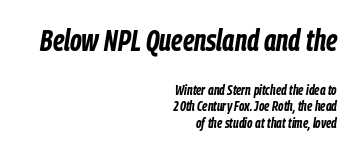
Q: Is the text bold? A: Yes.
Q: Is the text italic (slanted)? A: Yes, it leans right by about 9 degrees.
Q: Is the text underlined? A: No.
Q: How is the paragraph aligned? A: Right-aligned.
Q: Is the spacing between letters normal or unusually wide? A: Normal.
Q: Which block of text is set in a larger size, the first (top) or the second (bottom)? A: The first (top) one.
Q: Width (condensed, normal, or wide)? A: Condensed.
Q: Stroke contrast? A: Low.
Q: x-height? A: Medium.
Q: Monospaced? A: No.
